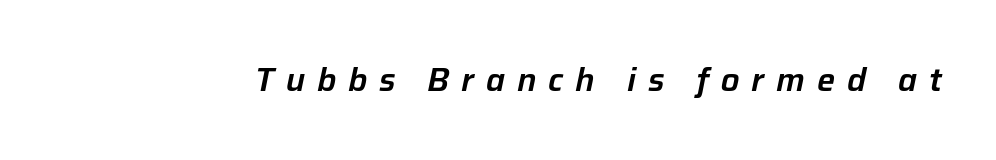
The image shows 32 px text type, italic (leaning right); set unusually wide letter spacing (+0.37 em), not underlined; low stroke contrast and a medium x-height.
